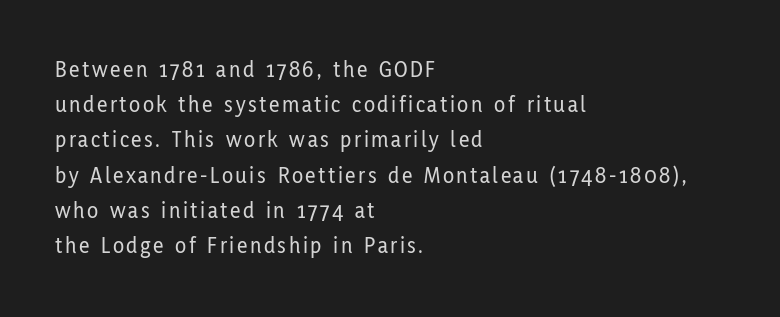
{"italic": "no", "underline": "no", "align": "left", "line_spacing": "normal", "line_spacing_ratio": 1.53, "glyph_px": 23}
